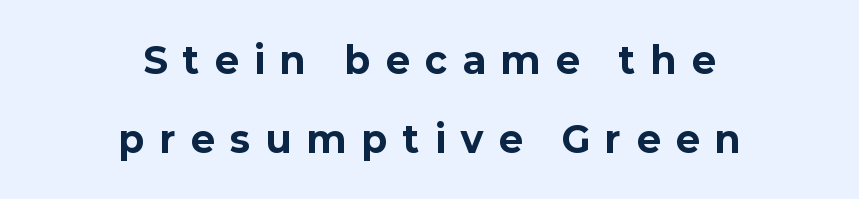
The tracking jumps out immediately: characters are airy and widely separated. The lines in this sample share a center point and differ in where they start and stop. The characters display no serif detailing; their extremities are plain. Rows of type keep a wide berth in the vertical direction. Tall strokes in this sample are plumb rather than angled. The strip under each line holds only bare page.
